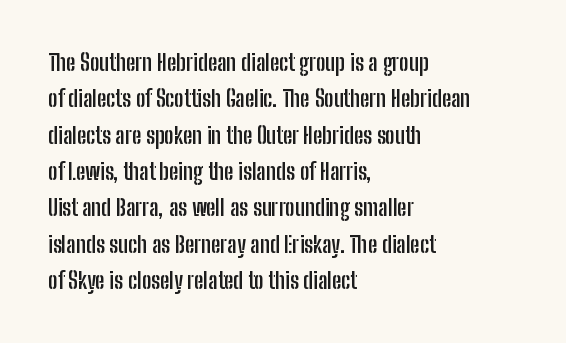
The image shows 23 px bold type, upright; set left-aligned, normal line spacing (1.58x), normal letter spacing, not underlined.
